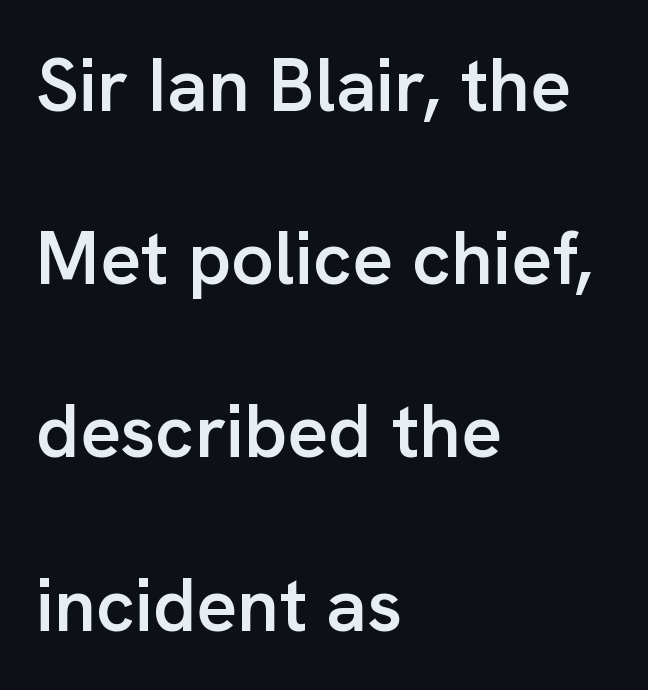
{"serif": "no", "italic": "no", "bold": "semi", "weight": "semibold", "width": "normal", "stroke_contrast": "low", "x_height": "medium", "monospaced": "no", "underline": "no", "align": "left", "line_spacing": "loose", "line_spacing_ratio": 2.31, "letter_spacing": "normal", "letter_spacing_em": 0.0, "glyph_px": 75}
